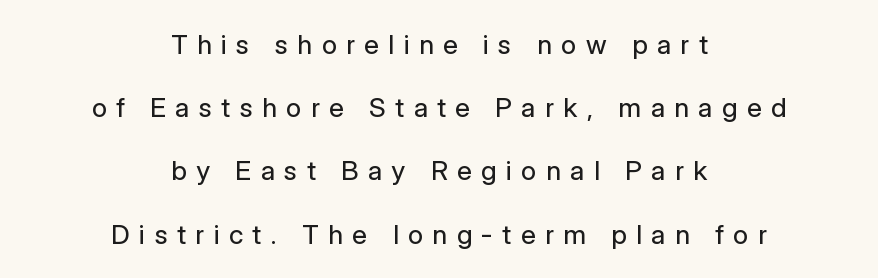
Q: Is the text bold? A: No.
Q: Is the text italic (slanted)? A: No, it is upright.
Q: Is the text underlined? A: No.
Q: How is the paragraph aligned? A: Centered.
Q: Is the spacing between letters normal or unusually wide? A: Unusually wide.
Q: Is the spacing between lines tight, normal or loose? A: Loose.
